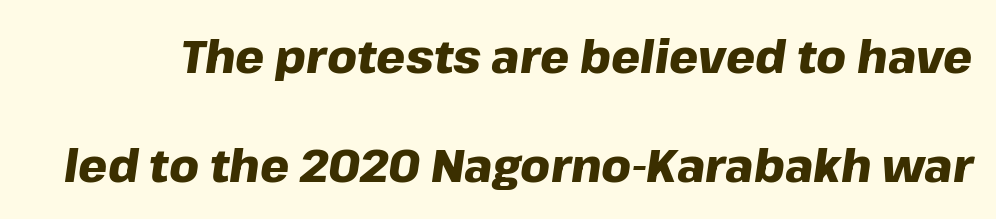
{"italic": "yes", "lean": "right", "slant_degrees": 8, "bold": "yes", "weight": "heavy", "width": "normal", "stroke_contrast": "low", "x_height": "medium", "monospaced": "no", "underline": "no", "line_spacing": "loose", "line_spacing_ratio": 2.36, "letter_spacing": "normal", "letter_spacing_em": 0.0, "glyph_px": 46}
